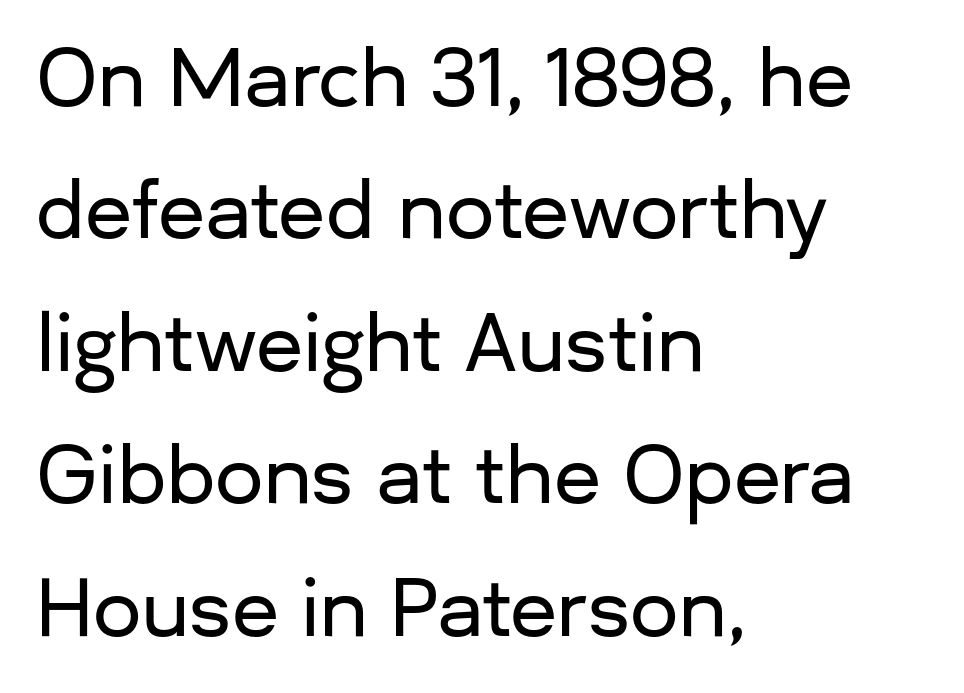
{"serif": "no", "italic": "no", "width": "normal", "stroke_contrast": "low", "x_height": "medium", "monospaced": "no", "underline": "no", "align": "left", "line_spacing_ratio": 1.72, "letter_spacing": "normal", "letter_spacing_em": 0.0, "glyph_px": 77}
